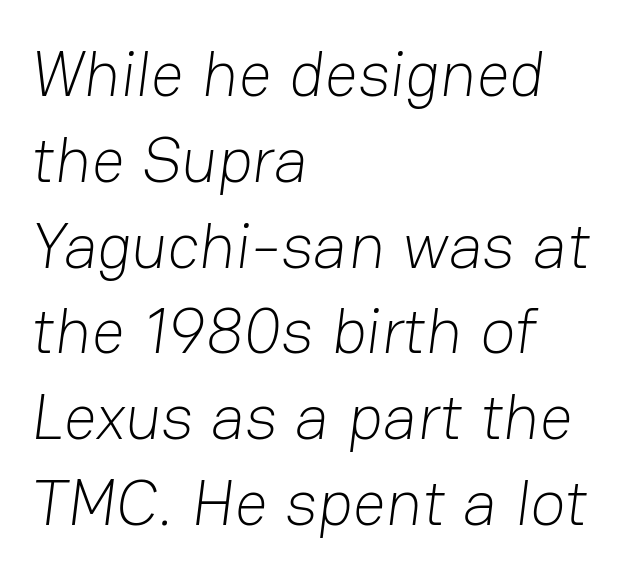
The image shows 65 px light sans-serif type; set left-aligned, normal line spacing (1.32x), normal letter spacing, not underlined; low stroke contrast and a medium x-height.
